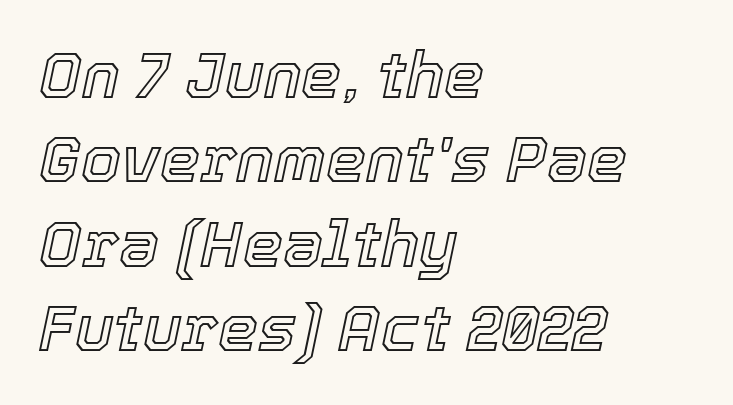
Q: Is the text italic (slanted)? A: Yes, it leans right by about 12 degrees.
Q: Is the text underlined? A: No.
Q: How is the paragraph aligned? A: Left-aligned.
Q: Is the spacing between letters normal or unusually wide? A: Normal.
Q: Is the spacing between lines tight, normal or loose? A: Normal.
Q: Width (condensed, normal, or wide)? A: Normal.
Q: x-height? A: Medium.
Q: Monospaced? A: No.
